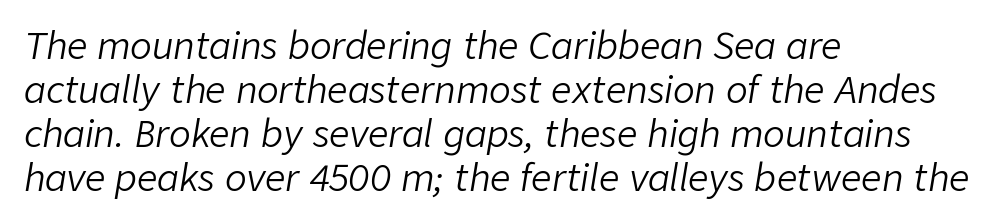
Q: Is the text bold? A: No.
Q: Is the text italic (slanted)? A: Yes, it leans right by about 9 degrees.
Q: Is the text underlined? A: No.
Q: How is the paragraph aligned? A: Left-aligned.
Q: Is the spacing between letters normal or unusually wide? A: Normal.
Q: Width (condensed, normal, or wide)? A: Normal.
Q: Stroke contrast? A: Low.
Q: x-height? A: Medium.
Q: Monospaced? A: No.
